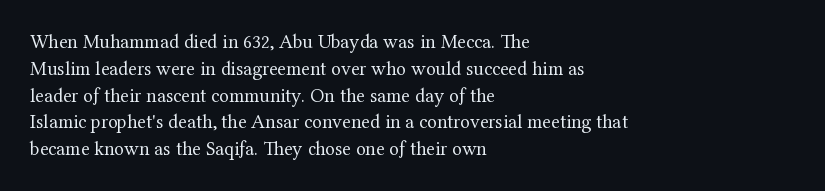
Q: Is the text bold? A: No.
Q: Is the text italic (slanted)? A: No, it is upright.
Q: Is the text underlined? A: No.
Q: How is the paragraph aligned? A: Left-aligned.
Q: Is the spacing between letters normal or unusually wide? A: Normal.
Q: Is the spacing between lines tight, normal or loose? A: Normal.
